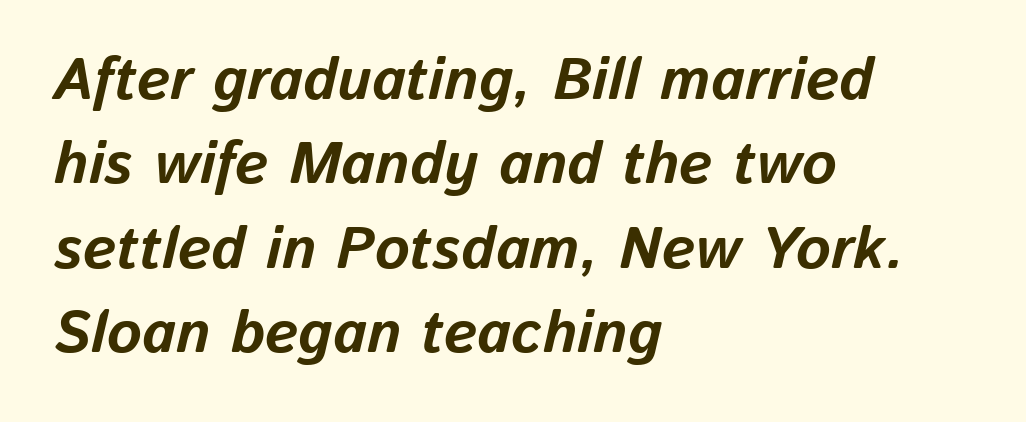
Vertically, the passage feels balanced, rows spaced as you'd expect. The letterforms sit shoulder to shoulder at normal distance. Bare-footed words on every line. Style check: oblique. Do the characters align in a grid? No, the font is proportional. Left-aligned paragraph, ragged on the right.
